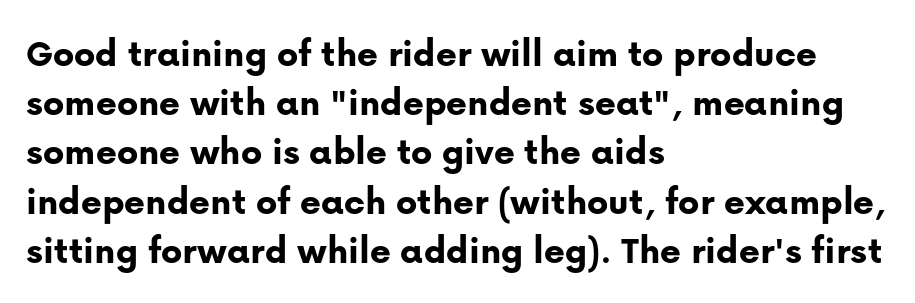
The image shows 40 px bold sans-serif type, upright; set left-aligned, line spacing 1.23x, normal letter spacing, not underlined; low stroke contrast and a medium x-height.
